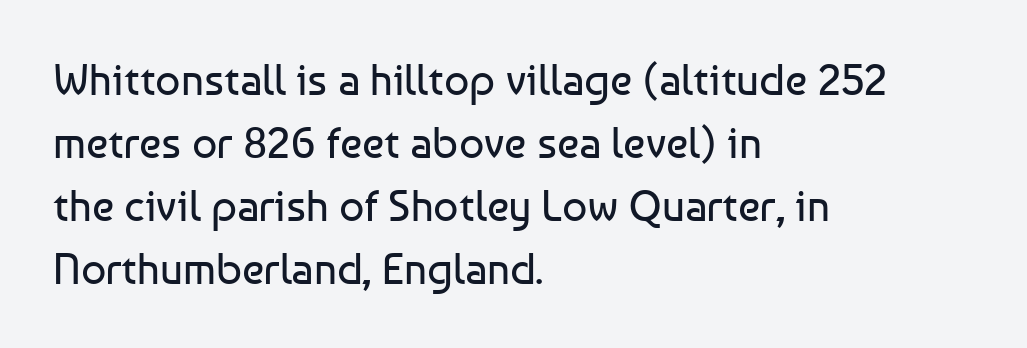
The image shows 44 px regular-weight sans-serif type, upright; set left-aligned, normal line spacing (1.43x), normal letter spacing, not underlined; low stroke contrast and a medium x-height.
